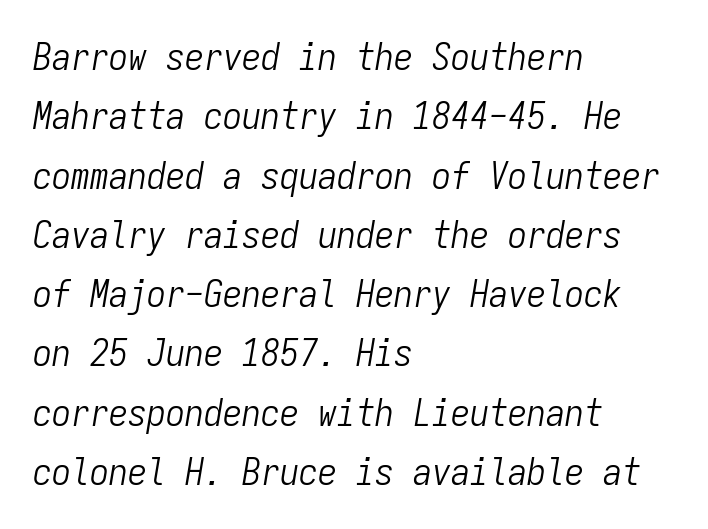
The letterforms sit shoulder to shoulder at normal distance. Here the designer chose a console-style face with uniform glyph widths. These glyphs show unthickened strokes, regular width or finer. Line beginnings align vertically; line endings do not. Notice how the stems are inclined rather than vertical — that's the hallmark of italics. The vertical gap from one line to the next is medium.
